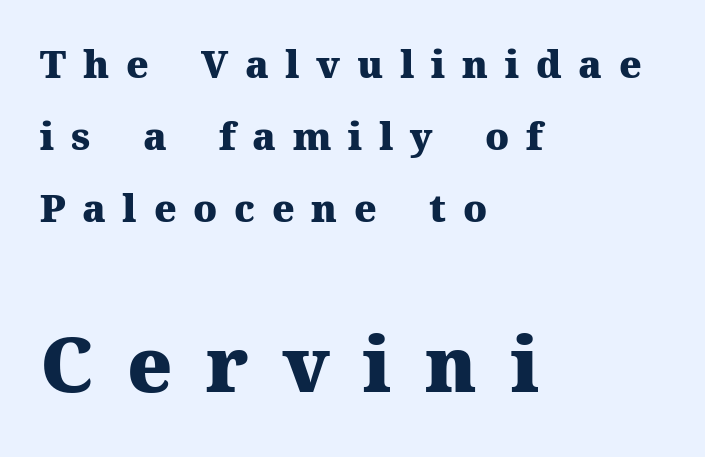
The image shows 76 px heavy serif type, upright; set left-aligned, line spacing 1.89x, unusually wide letter spacing (+0.44 em), not underlined; the second (bottom) block is 2.0x larger; medium stroke contrast and a medium x-height.
